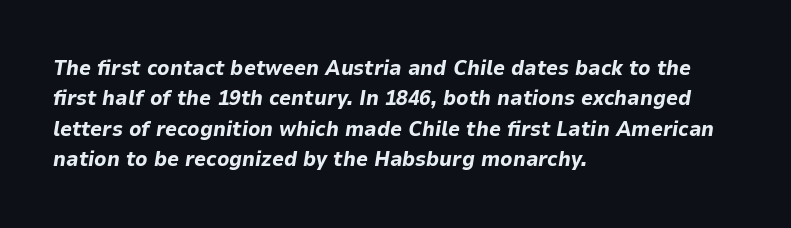
The lettering tilts uniformly, giving the passage an italic look. Which margin do the lines hug? The left one — the right edge is uneven. One glance says typical: line gaps are just what's usual. The face used here is rendered with its standard letterfit. I'd describe the lettering as bold — thick and assertive.
